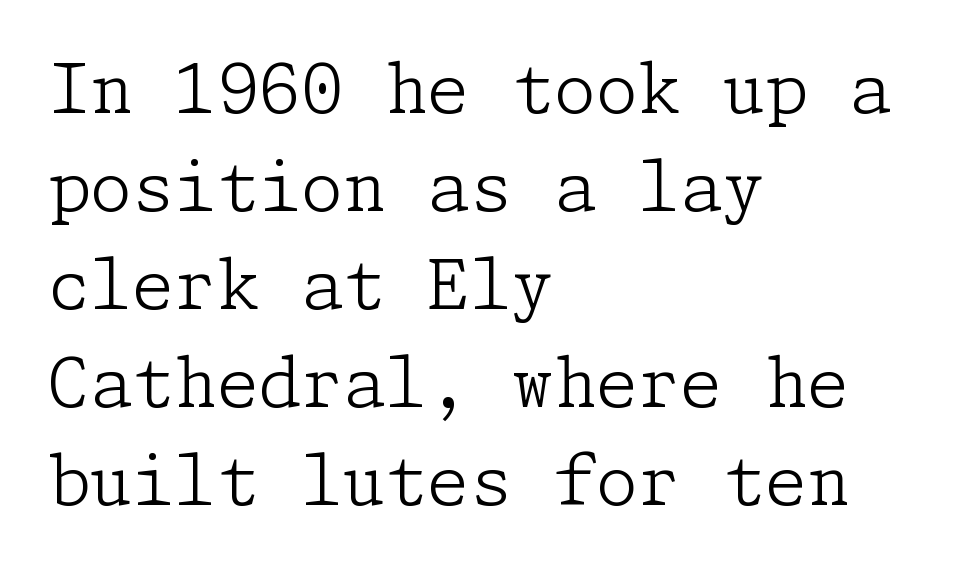
{"serif": "yes", "italic": "no", "bold": "no", "weight": "light", "width": "normal", "stroke_contrast": "low", "x_height": "medium", "underline": "no", "align": "left", "line_spacing": "normal", "line_spacing_ratio": 1.44, "letter_spacing": "normal", "letter_spacing_em": 0.0, "glyph_px": 68}
